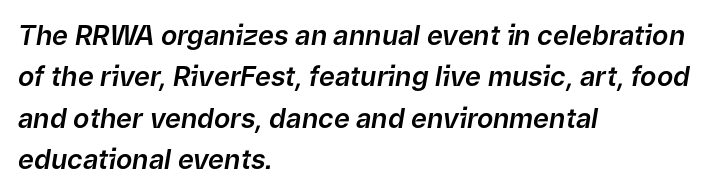
Q: Is the text italic (slanted)? A: Yes, it leans right by about 9 degrees.
Q: Is the text underlined? A: No.
Q: How is the paragraph aligned? A: Left-aligned.
Q: Is the spacing between letters normal or unusually wide? A: Normal.
Q: Is the spacing between lines tight, normal or loose? A: Normal.
